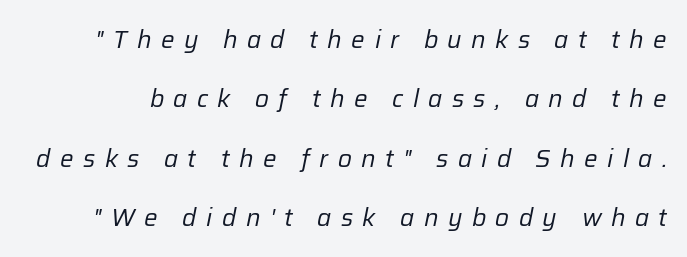
Q: Is the text bold? A: No.
Q: Is the text italic (slanted)? A: Yes, it leans right by about 12 degrees.
Q: Is the text underlined? A: No.
Q: Is the spacing between letters normal or unusually wide? A: Unusually wide.
Q: Is the spacing between lines tight, normal or loose? A: Loose.
